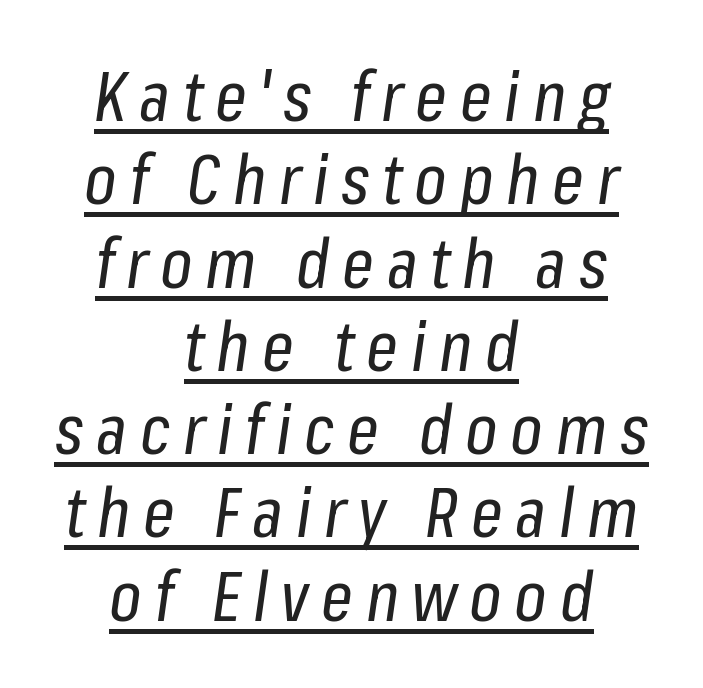
The image shows 70 px regular-weight, condensed type, italic (leaning right); set centered, line spacing 1.19x, underlined; low stroke contrast and a medium x-height.
